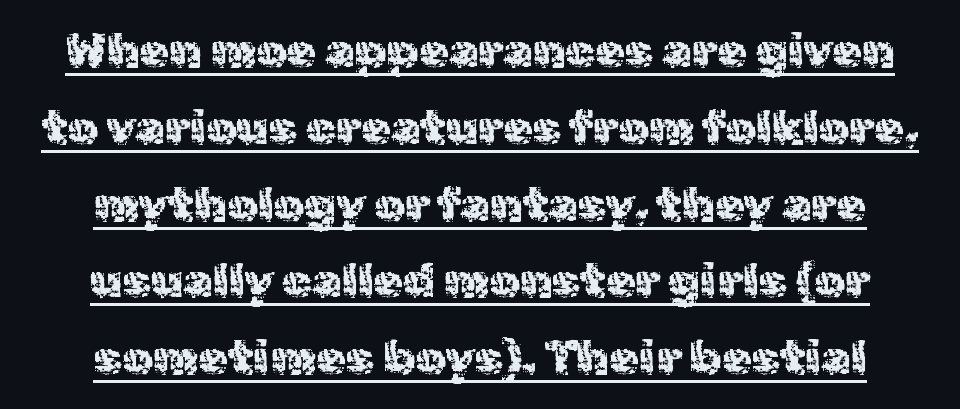
The image shows 48 px regular-weight sans-serif type, upright; set centered, normal line spacing (1.6x), normal letter spacing, underlined; a medium x-height.
